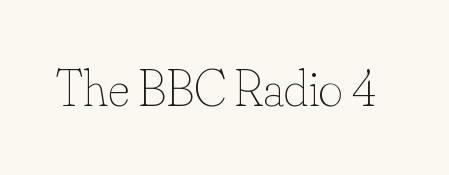
A typesetter would call this proportional, since set widths differ per character. The words here are not underlined. This is the regular roman posture of the typeface. These glyphs show unthickened strokes, regular width or finer.
